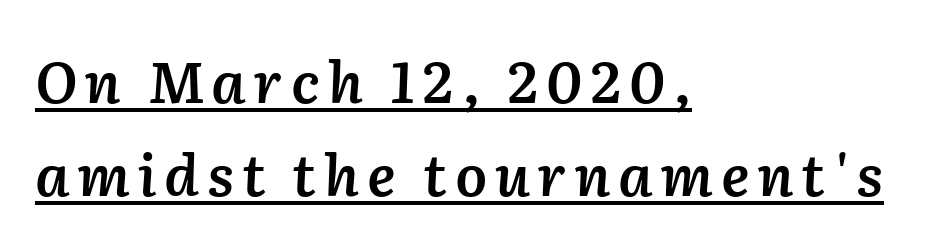
The image shows 57 px semibold type, italic (leaning right); set left-aligned, normal line spacing (1.64x), underlined; low stroke contrast and a medium x-height.
